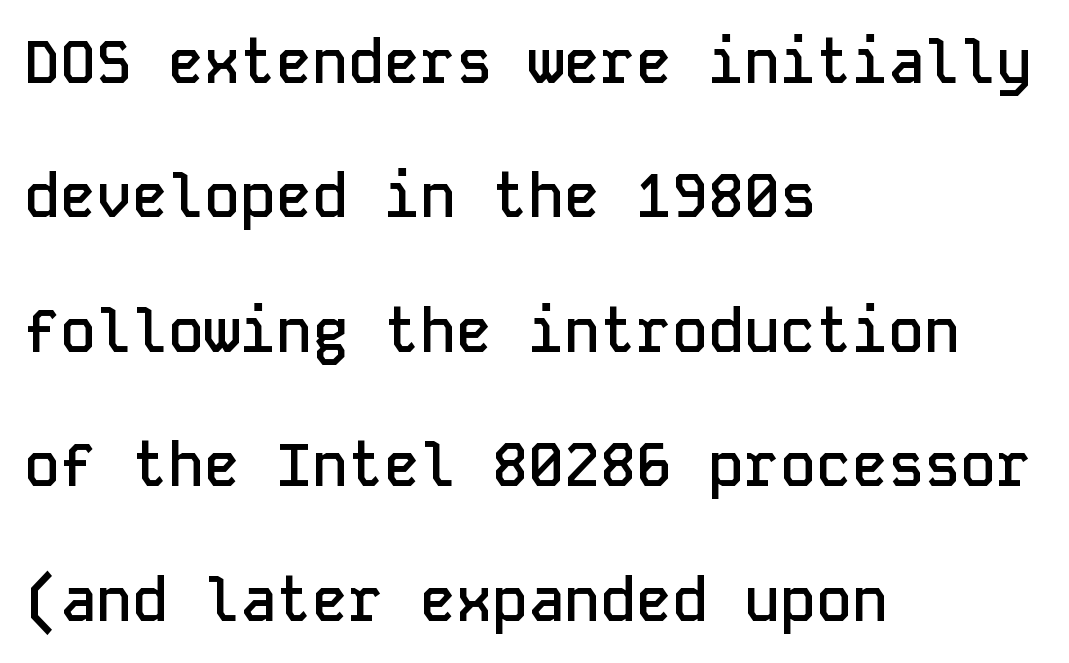
{"serif": "no", "italic": "no", "bold": "semi", "weight": "semibold", "width": "normal", "stroke_contrast": "low", "x_height": "medium", "monospaced": "yes", "underline": "no", "align": "left", "line_spacing": "loose", "line_spacing_ratio": 2.24, "letter_spacing": "normal", "letter_spacing_em": 0.0, "glyph_px": 60}
